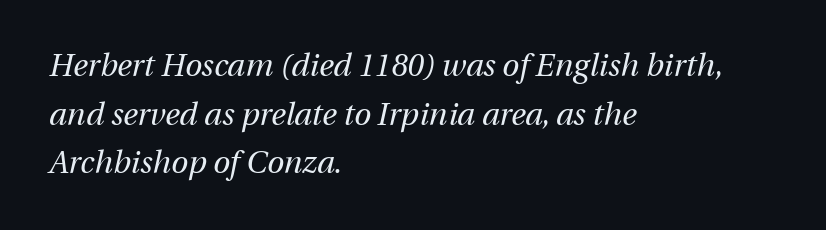
The image shows 31 px regular-weight type, italic (leaning right); set left-aligned, normal line spacing (1.57x), normal letter spacing, not underlined; medium stroke contrast and a medium x-height.
